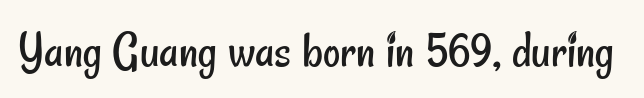
Stroke mass is kept to a normal reading level or below. Is this a fixed-width face? No — the glyphs have proportional, varying widths. No word sits above an underline. Stroke terminals: plain, sans-serif. Caption: standard tracking, unaltered.
